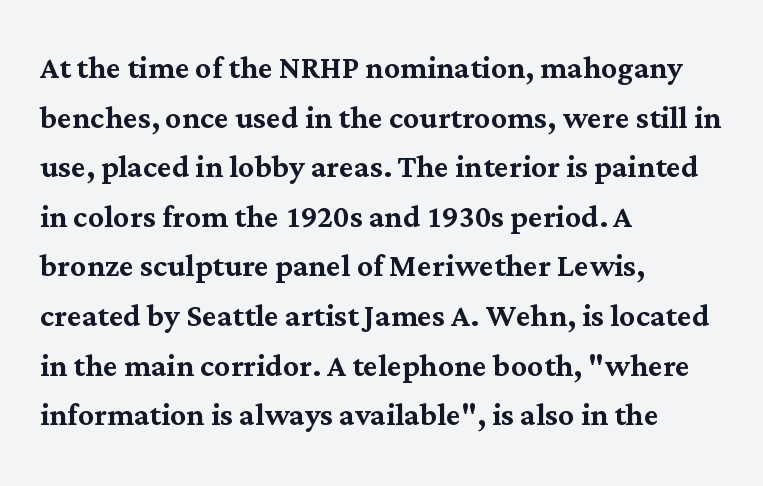
The image shows 40 px serif type, upright; set left-aligned, line spacing 1.24x, normal letter spacing, not underlined; medium stroke contrast and a medium x-height.
